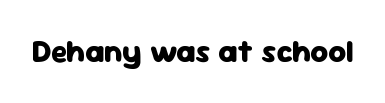
The image shows 31 px heavy sans-serif type, upright; set normal letter spacing, not underlined; low stroke contrast and a medium x-height.
